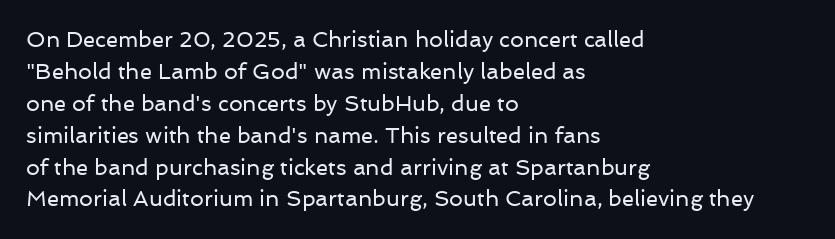
The image shows 22 px text type, upright; set left-aligned, normal line spacing (1.45x), normal letter spacing, not underlined.
